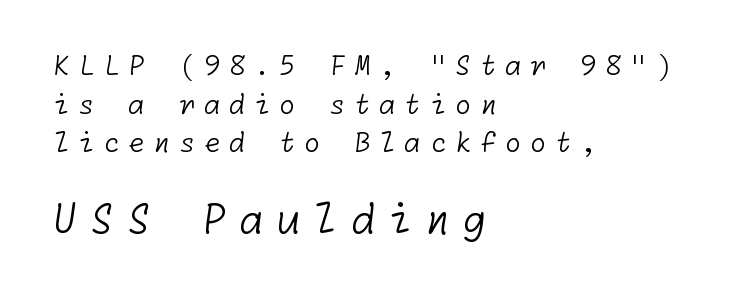
{"serif": "no", "bold": "no", "weight": "light", "width": "normal", "stroke_contrast": "low", "x_height": "medium", "underline": "no", "align": "left", "line_spacing": "normal", "line_spacing_ratio": 1.43, "letter_spacing": "wide", "letter_spacing_em": 0.31, "larger_block": "second", "size_ratio": 1.48, "glyph_px": 40}
